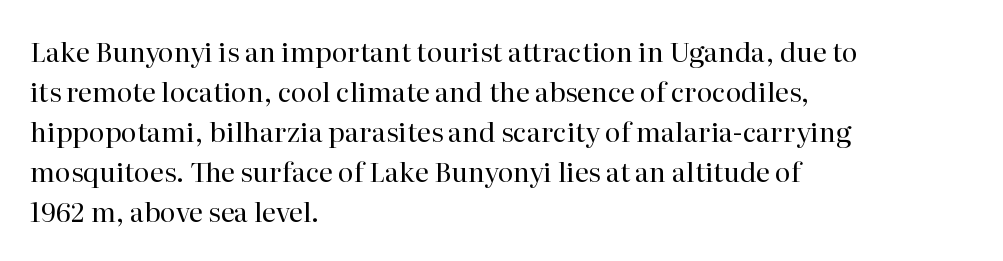
Italic: no, the glyphs are upright roman. Observe the ordinary spacing: letters are neighbours, not strangers. Line spacing here is normal. The zone under the glyphs is completely vacant. These lines stack with their left ends in a neat column.
